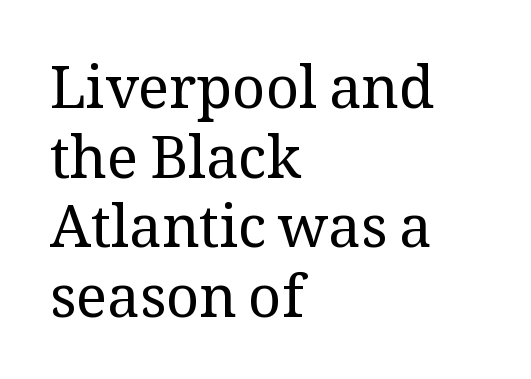
The image shows 58 px regular-weight serif type, upright; set left-aligned, line spacing 1.2x, normal letter spacing, not underlined; medium stroke contrast and a medium x-height.
